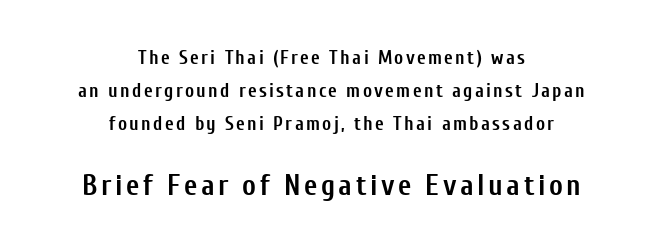
Look at the stroke-to-counter ratio: heavy, a bold. Nope, no serifs anywhere on these letters. No italicization has been applied; the sample stays upright. If you squint, the bottom block still reads clearly — it's the larger of the two. Anything drawn beneath the words? Only blank space.
